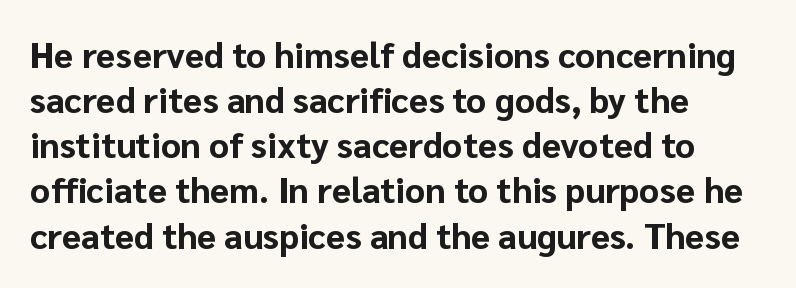
The image shows 35 px bold sans-serif type, upright; set left-aligned, normal line spacing (1.29x), normal letter spacing, not underlined; low stroke contrast and a medium x-height.
